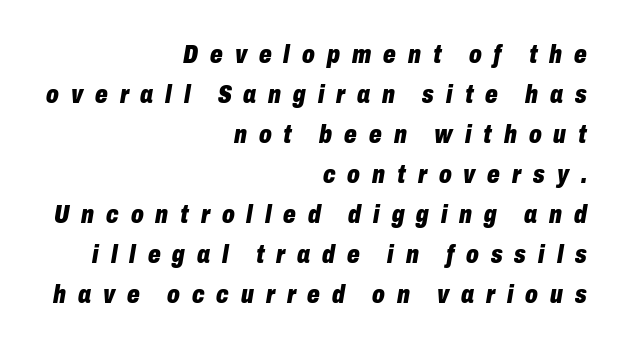
{"italic": "yes", "lean": "right", "slant_degrees": 10, "bold": "yes", "underline": "no", "align": "right", "line_spacing": "normal", "line_spacing_ratio": 1.6, "letter_spacing": "wide", "letter_spacing_em": 0.48, "glyph_px": 25}
